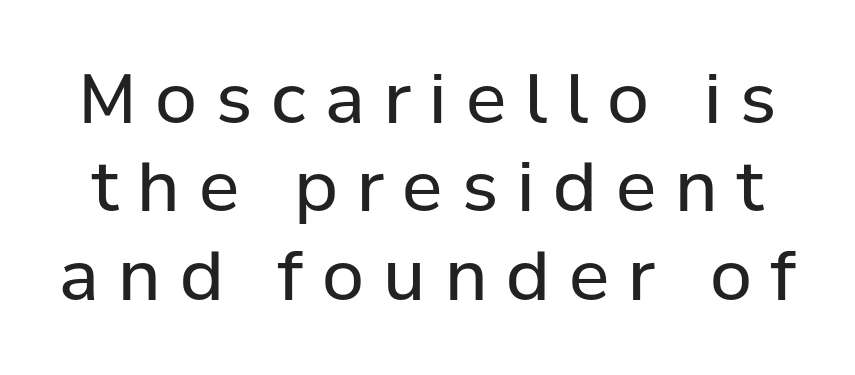
{"serif": "no", "italic": "no", "bold": "no", "weight": "regular", "width": "normal", "stroke_contrast": "low", "x_height": "medium", "monospaced": "no", "underline": "no", "line_spacing": "normal", "line_spacing_ratio": 1.3, "letter_spacing": "wide", "letter_spacing_em": 0.28, "glyph_px": 68}
